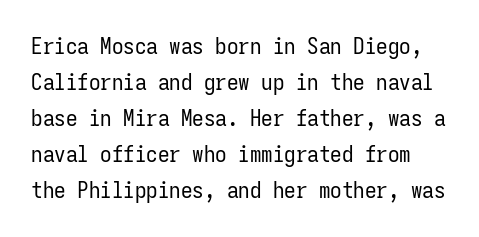
{"italic": "no", "bold": "no", "underline": "no", "line_spacing": "normal", "line_spacing_ratio": 1.57, "letter_spacing": "normal", "letter_spacing_em": 0.0, "glyph_px": 23}
